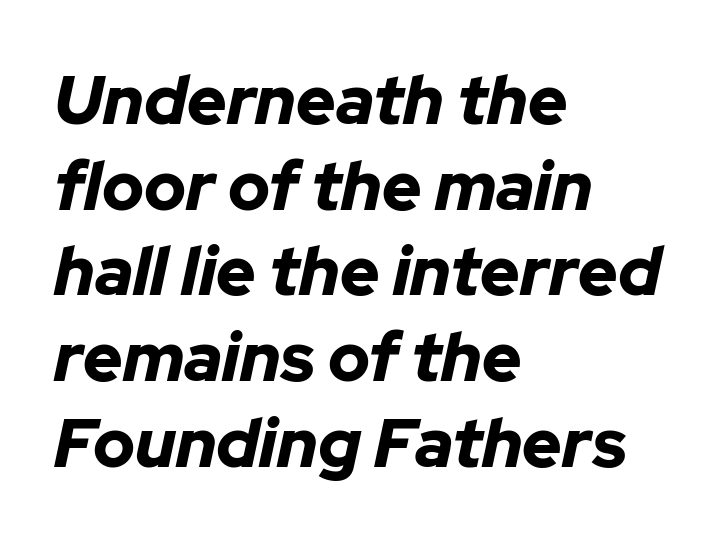
Plain, unruled lines of type. Visually the block forms a straight wall on the left and a jagged coastline on the right. Notice how the stems are inclined rather than vertical — that's the hallmark of italics. Does the leading feel generous? No, just average. The rendering uses natural spacing where letterforms have individual widths. The type is set solid horizontally, with unmodified tracking.
